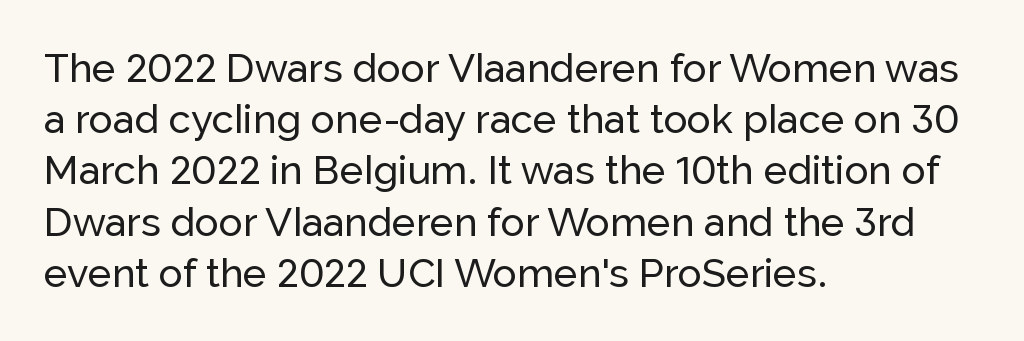
{"serif": "no", "italic": "no", "width": "normal", "stroke_contrast": "low", "x_height": "medium", "monospaced": "no", "underline": "no", "align": "left", "line_spacing": "normal", "line_spacing_ratio": 1.28, "letter_spacing": "normal", "letter_spacing_em": 0.0, "glyph_px": 40}
